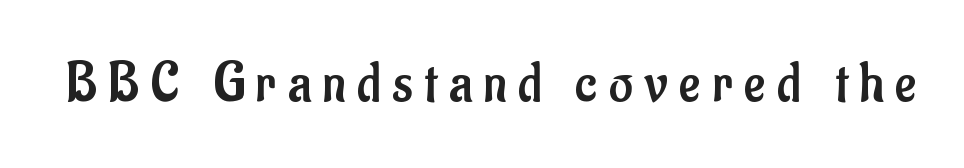
{"serif": "no", "italic": "no", "bold": "no", "weight": "regular", "width": "condensed", "stroke_contrast": "low", "x_height": "small", "monospaced": "no", "underline": "no", "letter_spacing": "wide", "letter_spacing_em": 0.2, "glyph_px": 58}
